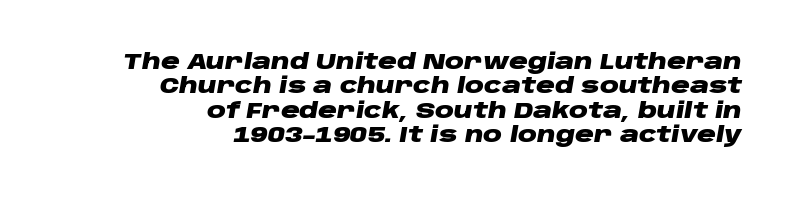
Horizontally, the lines are justified to the trailing edge only. Lines of text with bare space underneath. Notice how the stems are inclined rather than vertical — that's the hallmark of italics. These lines carry a lot of weight — the face is fully bold. Inter-character spacing is left at the font's built-in metrics.
